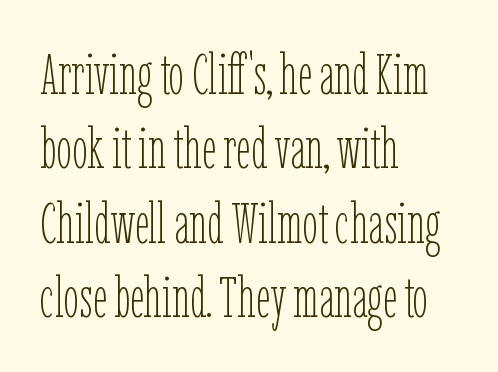
Leftover space on each line is placed entirely after the last word. Italic: no, the glyphs are upright roman. The strokes carry an ordinary text weight at most. A typesetter would call this proportional, since set widths differ per character.
